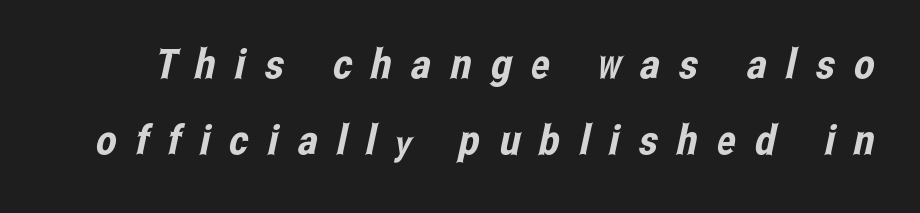
The image shows 41 px condensed sans-serif type; set line spacing 1.86x, unusually wide letter spacing (+0.47 em), not underlined; low stroke contrast and a medium x-height.
